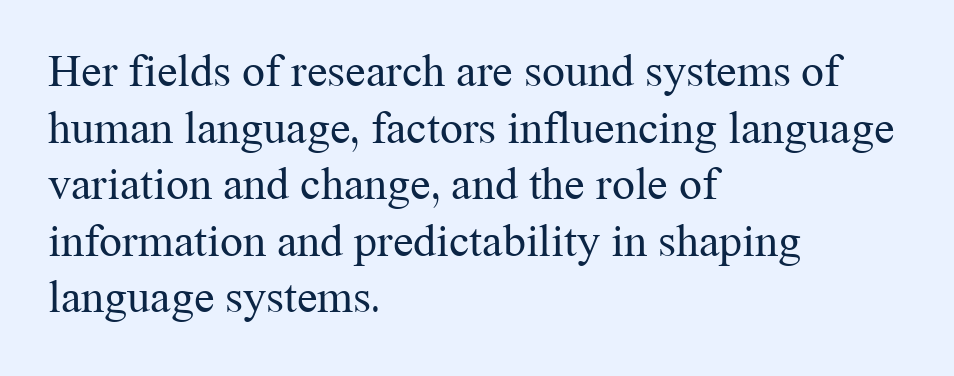
The image shows 46 px regular-weight serif type, upright; set left-aligned, line spacing 1.23x, normal letter spacing, not underlined; medium stroke contrast and a medium x-height.
